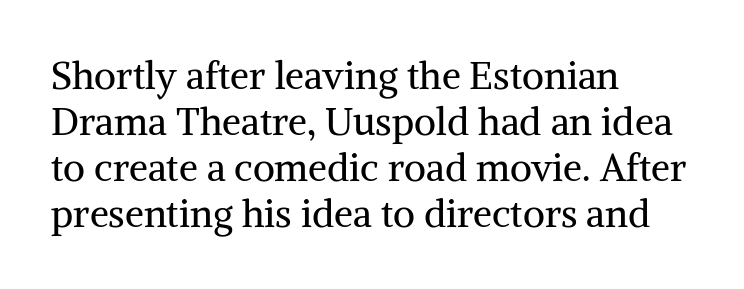
{"serif": "yes", "italic": "no", "bold": "no", "weight": "regular", "width": "normal", "stroke_contrast": "medium", "x_height": "medium", "monospaced": "no", "underline": "no", "align": "left", "line_spacing_ratio": 1.21, "letter_spacing": "normal", "letter_spacing_em": 0.0, "glyph_px": 38}
